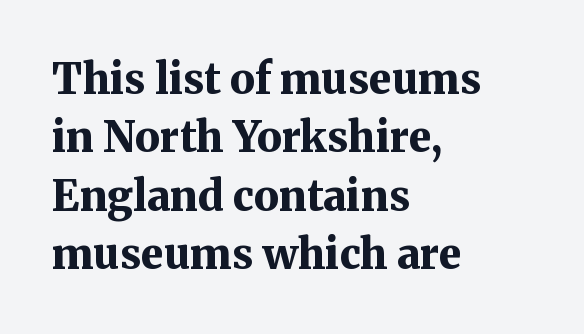
Q: Is the text bold? A: Yes.
Q: Is the text italic (slanted)? A: No, it is upright.
Q: Is the typeface a serif or a sans-serif typeface? A: Serif.
Q: Is the text underlined? A: No.
Q: How is the paragraph aligned? A: Left-aligned.
Q: Is the spacing between letters normal or unusually wide? A: Normal.
Q: Is the spacing between lines tight, normal or loose? A: Normal.
Q: Width (condensed, normal, or wide)? A: Normal.
Q: Stroke contrast? A: Medium.
Q: x-height? A: Medium.
Q: Monospaced? A: No.
